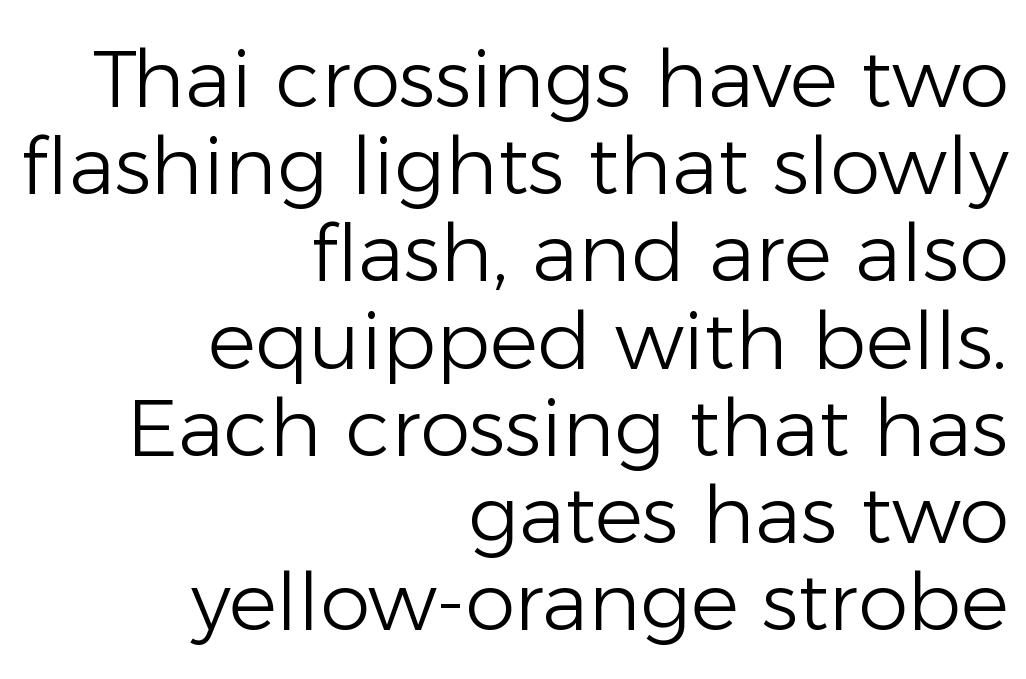
The image shows 80 px light sans-serif type, upright; set right-aligned, tight line spacing (1.09x), normal letter spacing, not underlined; low stroke contrast and a medium x-height.
